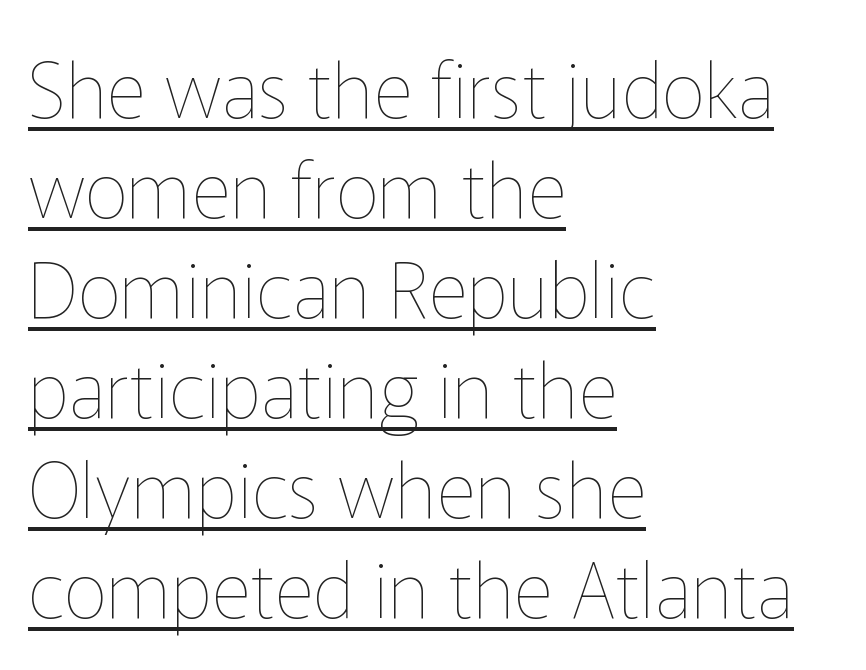
These lines sit exactly where default settings would place them. Stems here are at most as thick as an everyday book face. Upright lettering throughout. Compared with a centered layout, this one pins lines to the left instead. Compared with undecorated copy, this sample adds a rule below the words. The passage shown is typed in a proportional face where columns would drift.
